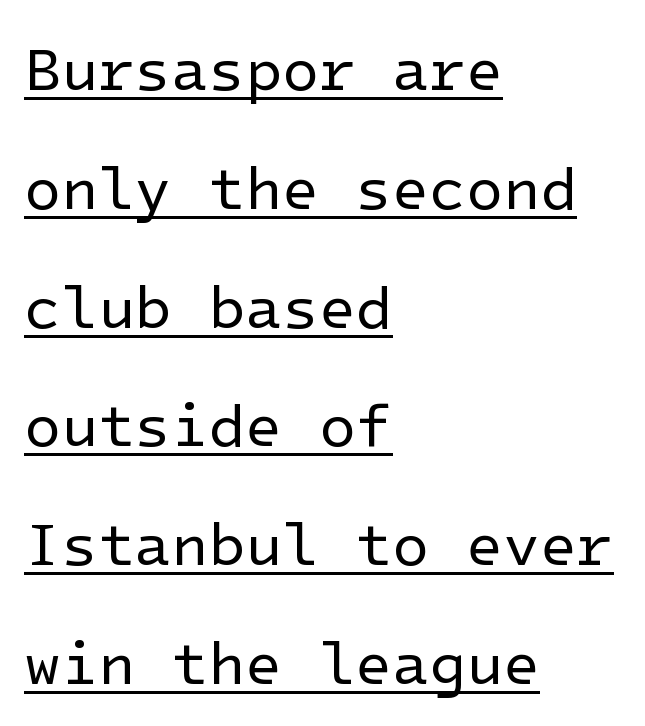
{"serif": "no", "italic": "no", "bold": "no", "weight": "regular", "width": "normal", "stroke_contrast": "low", "x_height": "medium", "underline": "yes", "align": "left", "line_spacing": "loose", "line_spacing_ratio": 1.98, "letter_spacing": "normal", "letter_spacing_em": 0.0, "glyph_px": 60}
